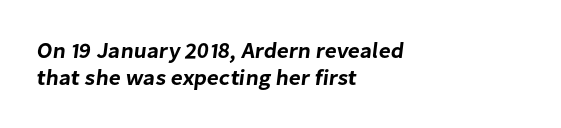
The image shows 22 px text type; set left-aligned, normal line spacing (1.25x), normal letter spacing, not underlined.
